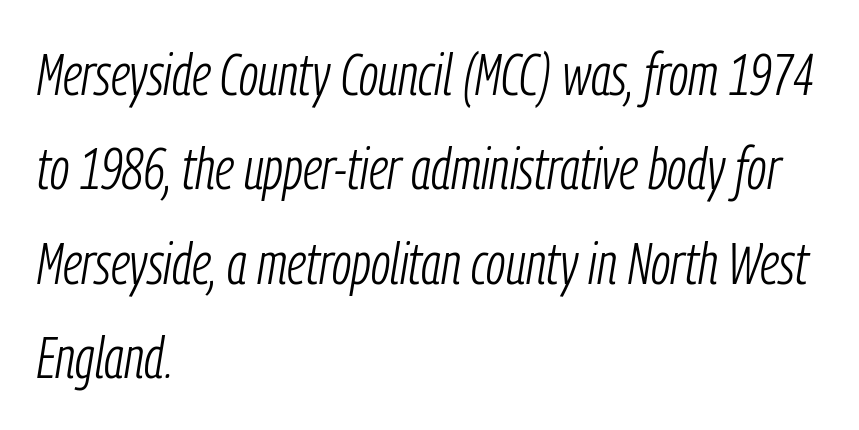
Standard letterfit; no display-style spreading of the glyphs. Does the copy run flush right? No — it runs flush left. Evenly set lines give the paragraph a standard silhouette. Characters are canted at an angle relative to the baseline's perpendicular.
